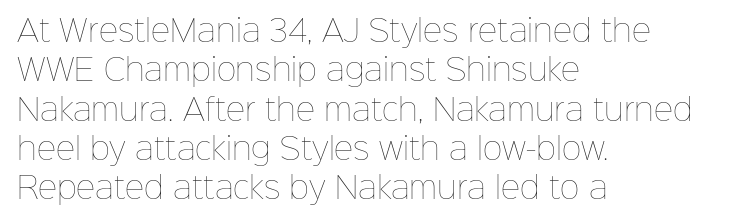
{"italic": "no", "bold": "no", "weight": "thin", "width": "normal", "stroke_contrast": "low", "x_height": "medium", "monospaced": "no", "underline": "no", "align": "left", "line_spacing": "normal", "line_spacing_ratio": 1.31, "letter_spacing": "normal", "letter_spacing_em": 0.0, "glyph_px": 30}
